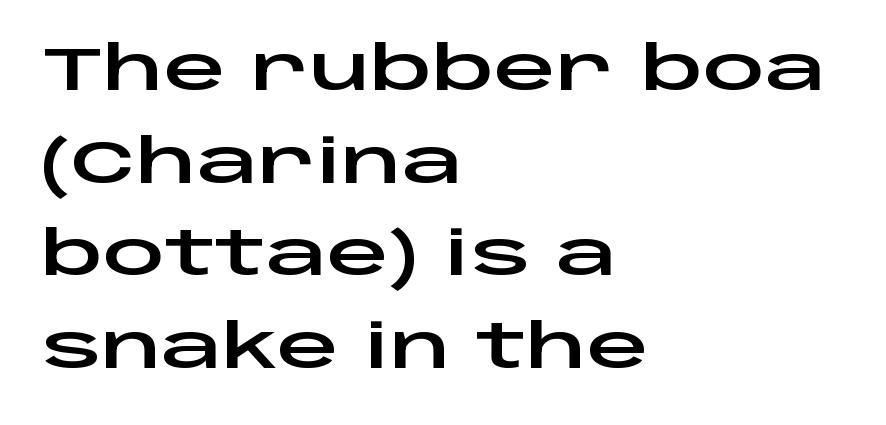
{"serif": "no", "italic": "no", "width": "wide", "stroke_contrast": "low", "x_height": "large", "monospaced": "no", "underline": "no", "align": "left", "line_spacing": "normal", "line_spacing_ratio": 1.52, "letter_spacing": "normal", "letter_spacing_em": 0.0, "glyph_px": 61}
